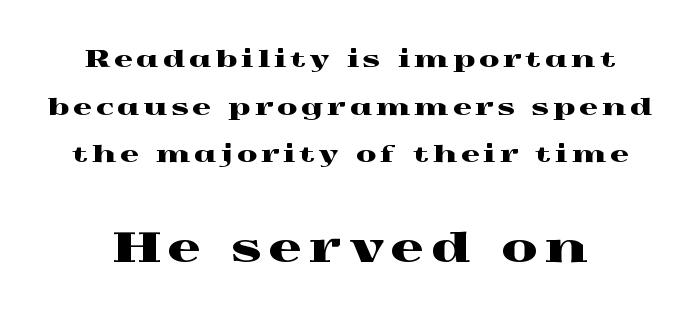
The image shows 41 px wide serif type, upright; set loose line spacing (2.07x), not underlined; the second (bottom) block is 1.78x larger; a medium x-height.
